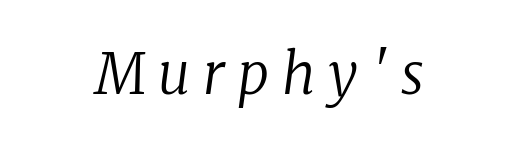
Horizontally, the lines are justified to the midpoint only. Weight class: somewhere from thin through regular. Characters follow at a spacing far wider than the type designer built in. The specimen omits any rule beneath the text block's lines.
